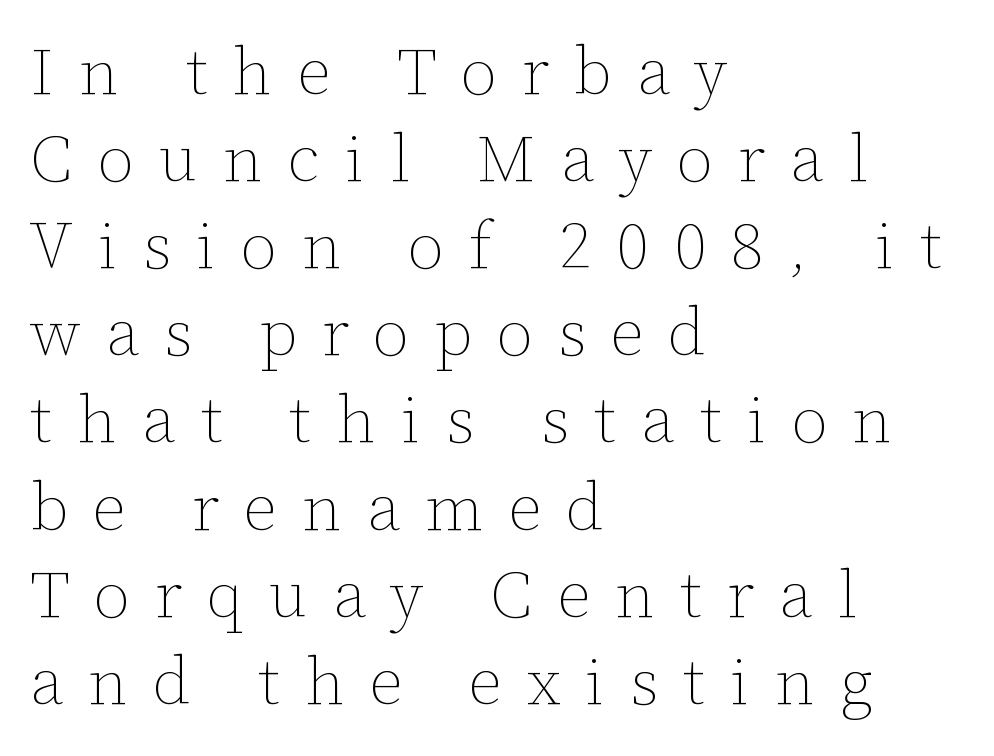
{"italic": "no", "bold": "no", "weight": "thin", "width": "normal", "stroke_contrast": "low", "x_height": "medium", "monospaced": "no", "underline": "no", "align": "left", "line_spacing": "normal", "line_spacing_ratio": 1.32, "letter_spacing": "wide", "letter_spacing_em": 0.38, "glyph_px": 66}
